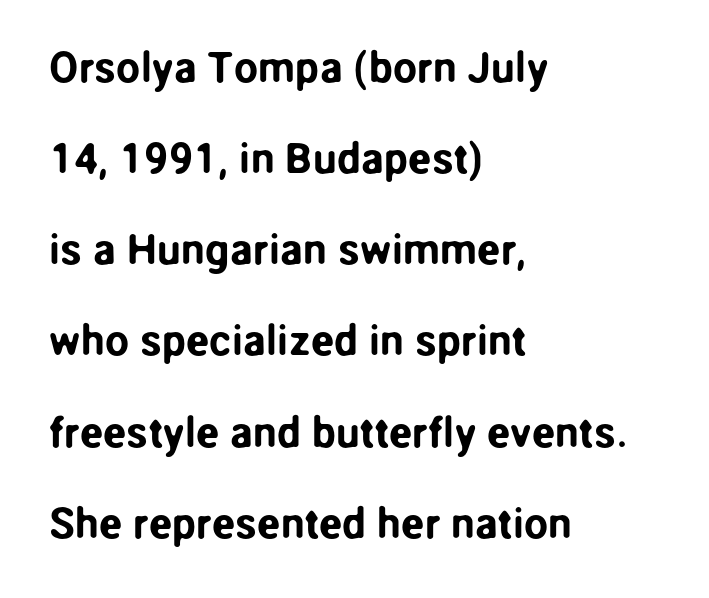
Q: Is the text italic (slanted)? A: No, it is upright.
Q: Is the typeface a serif or a sans-serif typeface? A: Sans-serif.
Q: Is the text underlined? A: No.
Q: How is the paragraph aligned? A: Left-aligned.
Q: Is the spacing between letters normal or unusually wide? A: Normal.
Q: Is the spacing between lines tight, normal or loose? A: Loose.
Q: Width (condensed, normal, or wide)? A: Normal.
Q: Stroke contrast? A: Low.
Q: x-height? A: Medium.
Q: Monospaced? A: No.
